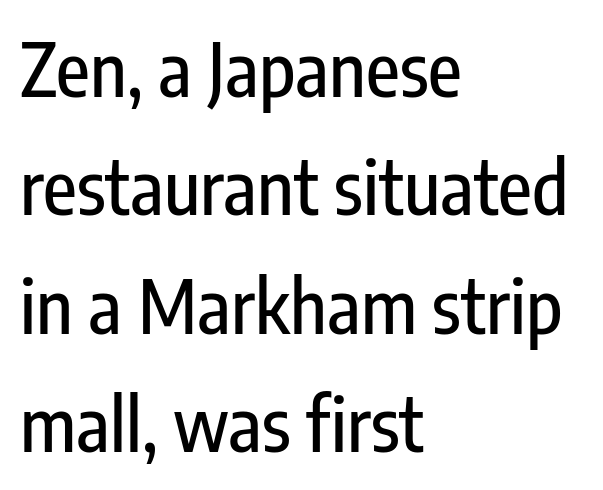
The image shows 74 px condensed sans-serif type, upright; set left-aligned, normal line spacing (1.6x), normal letter spacing, not underlined; low stroke contrast and a medium x-height.
